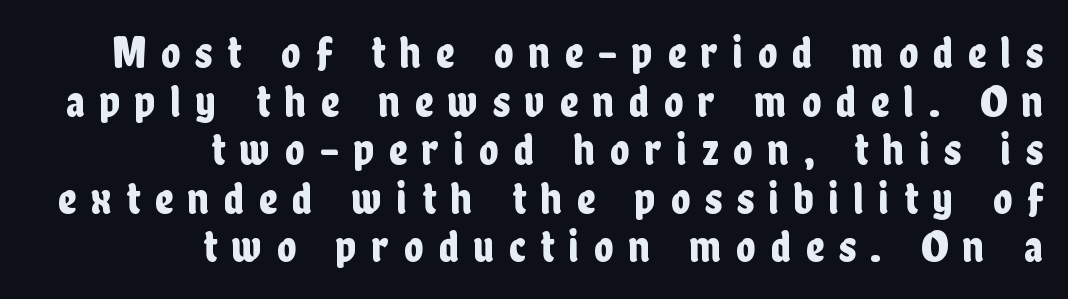
{"serif": "no", "italic": "no", "width": "condensed", "stroke_contrast": "low", "x_height": "medium", "monospaced": "no", "underline": "no", "align": "right", "line_spacing": "tight", "line_spacing_ratio": 1.08, "letter_spacing": "wide", "letter_spacing_em": 0.33, "glyph_px": 45}
